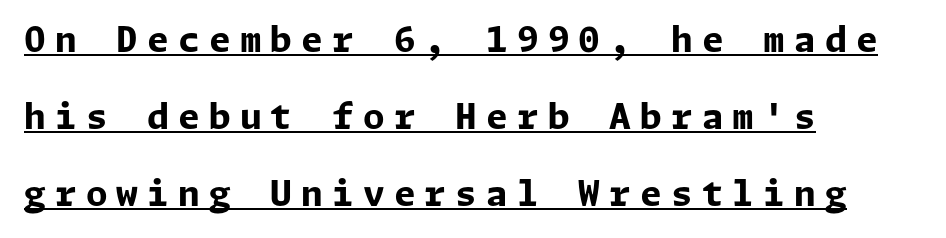
Font category for this specimen: sans-serif. Rendered with straight, roman letterforms. Students, observe the line beneath the letters — that is underlining. A classic flush-left, rag-right setting is used for this passage. Airy leading. The letters are spread apart with noticeably loose tracking.
